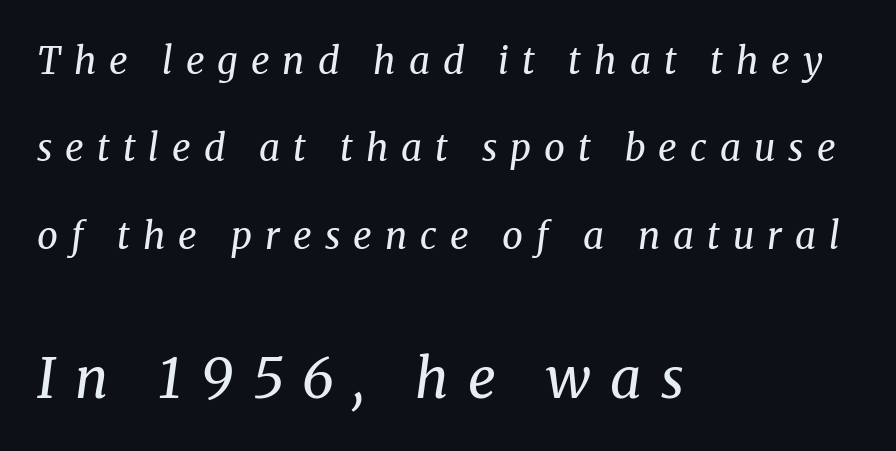
The image shows 55 px regular-weight serif type, italic (leaning right); set left-aligned, loose line spacing (2.36x), unusually wide letter spacing (+0.35 em), not underlined; the second (bottom) block is 1.49x larger; medium stroke contrast and a medium x-height.
